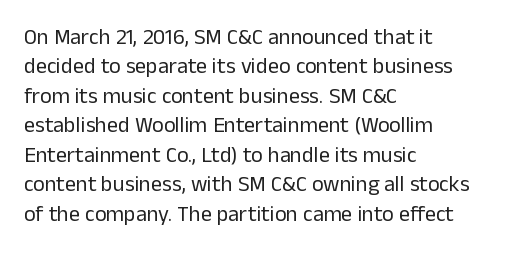
Q: Is the text bold? A: No.
Q: Is the text italic (slanted)? A: No, it is upright.
Q: Is the text underlined? A: No.
Q: How is the paragraph aligned? A: Left-aligned.
Q: Is the spacing between letters normal or unusually wide? A: Normal.
Q: Is the spacing between lines tight, normal or loose? A: Normal.
